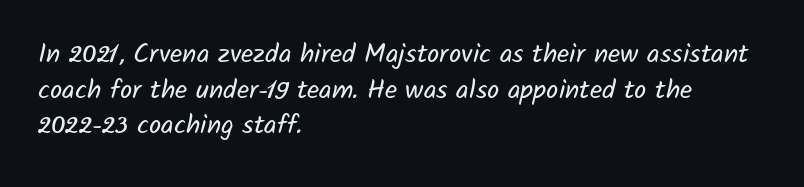
Q: Is the text bold? A: No.
Q: Is the text underlined? A: No.
Q: How is the paragraph aligned? A: Left-aligned.
Q: Is the spacing between letters normal or unusually wide? A: Normal.
Q: Is the spacing between lines tight, normal or loose? A: Normal.
